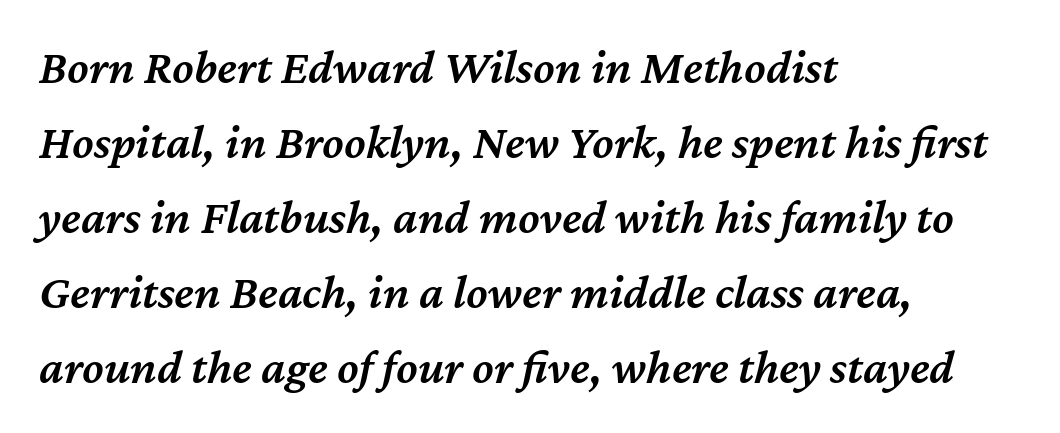
The image shows 49 px semibold type, italic (leaning right); set left-aligned, normal line spacing (1.53x), normal letter spacing, not underlined; medium stroke contrast and a medium x-height.
